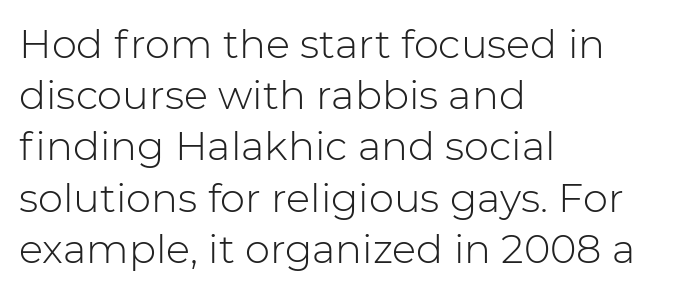
Q: Is the text bold? A: No.
Q: Is the text italic (slanted)? A: No, it is upright.
Q: Is the typeface a serif or a sans-serif typeface? A: Sans-serif.
Q: Is the text underlined? A: No.
Q: How is the paragraph aligned? A: Left-aligned.
Q: Is the spacing between letters normal or unusually wide? A: Normal.
Q: Is the spacing between lines tight, normal or loose? A: Normal.
Q: Width (condensed, normal, or wide)? A: Normal.
Q: Stroke contrast? A: Low.
Q: x-height? A: Medium.
Q: Monospaced? A: No.
